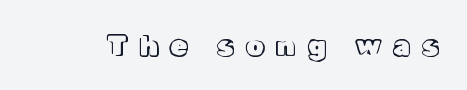
Each word looks stretched out because of the extra space between its letters. Each letter keeps its own natural width here, so spacing adapts to shape. Has an underline been added? It has not. A roman cut, with each character standing at attention.
